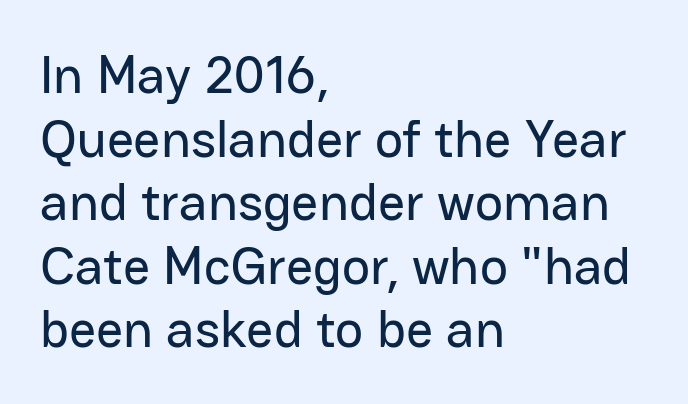
The lines in this sample share a left origin and differ only in where they stop. Is this a sans? Yes — the strokes have no serifs. Each word holds together tightly as a unit, with standard inter-letter gaps. Here the designer chose a conventional face with non-uniform glyph widths. Just letters on the line, the space beneath them empty. The specimen reads as upright at a glance.
